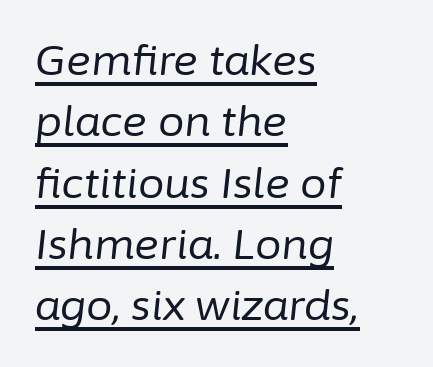
The cut favours lightness, reaching ordinary text weight at its darkest. A typographer would call this underscored text. The rag falls on the right side of this text block. Compared with typical body copy, the letter spacing here is the same. Looking at the ascenders, they clearly lean.
